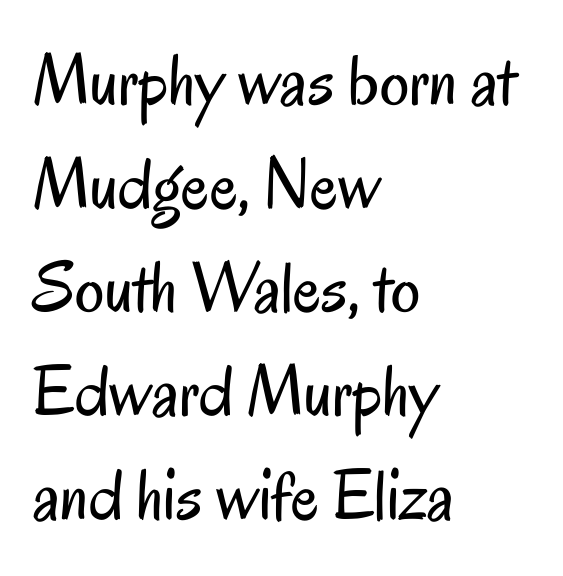
{"serif": "no", "italic": "no", "bold": "no", "weight": "regular", "width": "condensed", "stroke_contrast": "low", "x_height": "small", "monospaced": "no", "underline": "no", "align": "left", "line_spacing": "normal", "line_spacing_ratio": 1.42, "letter_spacing": "normal", "letter_spacing_em": 0.0, "glyph_px": 73}
